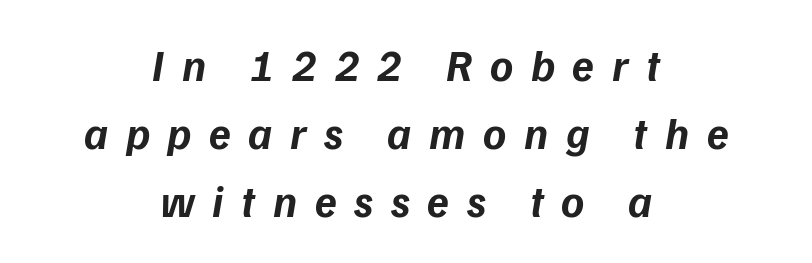
The specimen omits any rule beneath the text block's lines. The type is letterspaced generously, with wide tracking. Baseline-to-baseline distance is the conventional proportion of letter height. Notice how the stems are inclined rather than vertical — that's the hallmark of italics.
